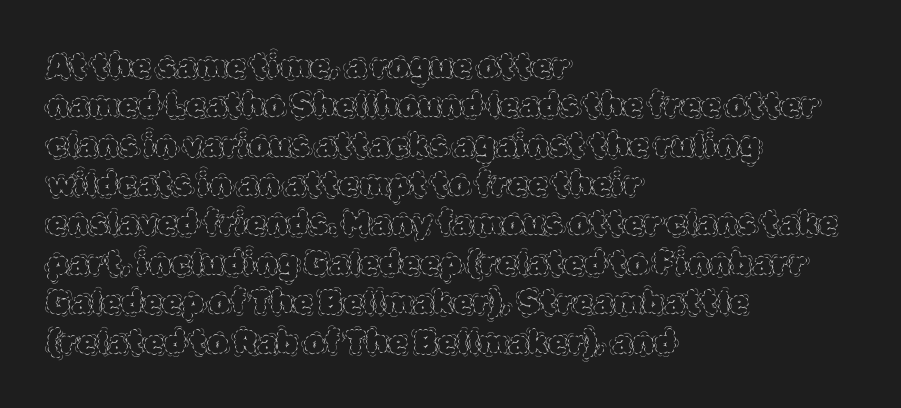
{"italic": "no", "bold": "no", "weight": "thin", "width": "normal", "x_height": "large", "monospaced": "no", "underline": "no", "align": "left", "line_spacing_ratio": 1.23, "letter_spacing": "normal", "letter_spacing_em": 0.0, "glyph_px": 32}
